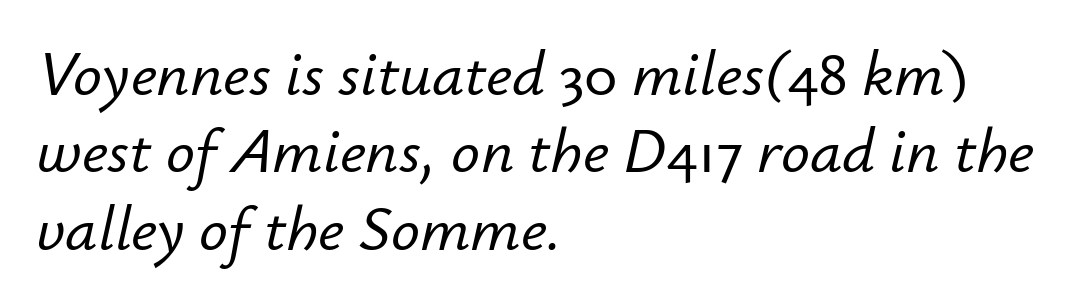
Q: Is the text italic (slanted)? A: Yes, it leans right by about 12 degrees.
Q: Is the text underlined? A: No.
Q: How is the paragraph aligned? A: Left-aligned.
Q: Is the spacing between letters normal or unusually wide? A: Normal.
Q: Width (condensed, normal, or wide)? A: Normal.
Q: Stroke contrast? A: Low.
Q: x-height? A: Small.
Q: Monospaced? A: No.
